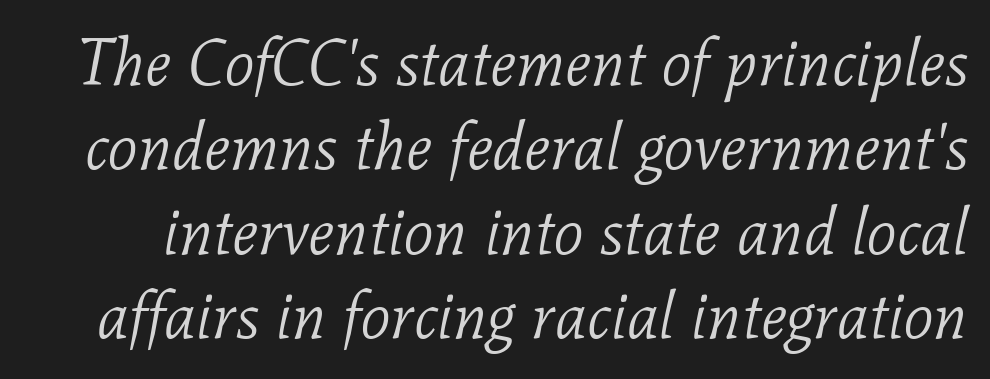
The image shows 65 px light serif type, italic (leaning right); set normal line spacing (1.3x), normal letter spacing, not underlined; low stroke contrast and a medium x-height.
